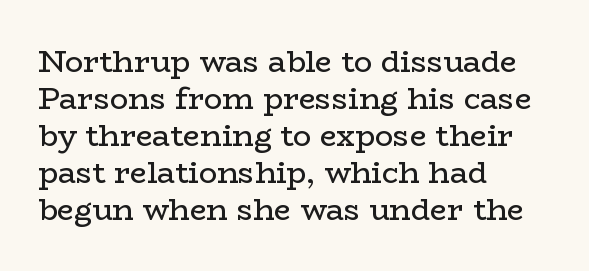
{"serif": "yes", "italic": "no", "bold": "no", "weight": "regular", "width": "wide", "stroke_contrast": "low", "x_height": "medium", "monospaced": "no", "underline": "no", "align": "left", "line_spacing_ratio": 1.23, "letter_spacing": "normal", "letter_spacing_em": 0.0, "glyph_px": 30}
